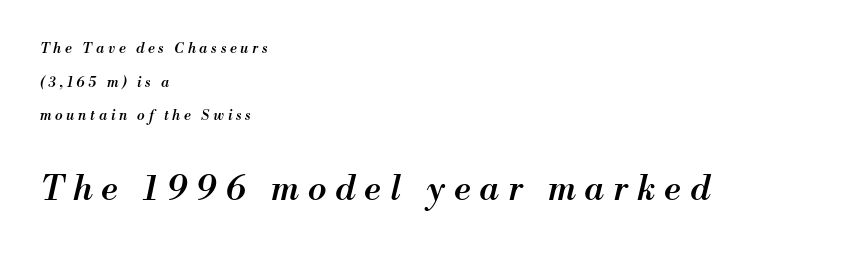
{"italic": "yes", "lean": "right", "slant_degrees": 13, "bold": "semi", "weight": "semibold", "width": "normal", "stroke_contrast": "medium", "x_height": "small", "monospaced": "no", "underline": "no", "align": "left", "line_spacing": "loose", "line_spacing_ratio": 2.41, "letter_spacing": "wide", "letter_spacing_em": 0.27, "larger_block": "second", "size_ratio": 2.43, "glyph_px": 34}
